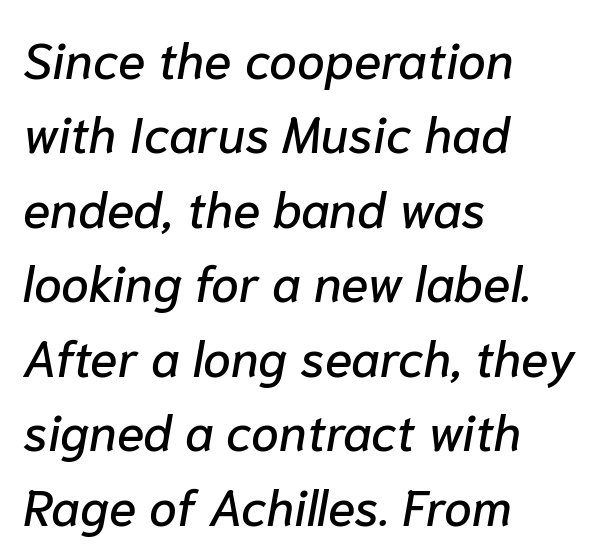
Q: Is the text italic (slanted)? A: Yes, it leans right by about 10 degrees.
Q: Is the text underlined? A: No.
Q: How is the paragraph aligned? A: Left-aligned.
Q: Is the spacing between letters normal or unusually wide? A: Normal.
Q: Is the spacing between lines tight, normal or loose? A: Normal.
Q: Width (condensed, normal, or wide)? A: Normal.
Q: Stroke contrast? A: Low.
Q: x-height? A: Medium.
Q: Monospaced? A: No.
